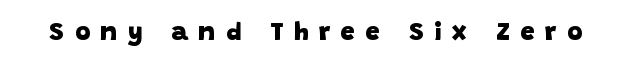
Plain, unruled lines of type. This rendering widens character spacing well past its baseline value. Every letter is thick-stroked: bold, no question.
